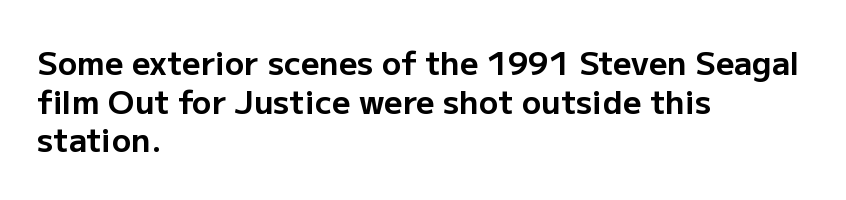
The image shows 32 px bold sans-serif type, upright; set left-aligned, line spacing 1.21x, normal letter spacing, not underlined; low stroke contrast and a medium x-height.
